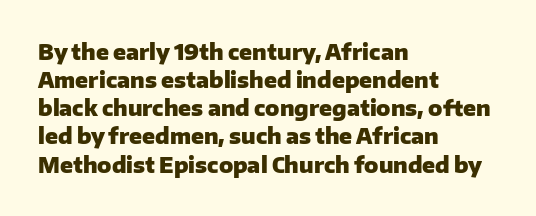
Anything drawn beneath the words? Only blank space. Evenly set lines give the paragraph a standard silhouette. In CSS terms this would be text-align: left. The font's upright variant was chosen for this text. Strokes here are thick enough to call this a true bold.
